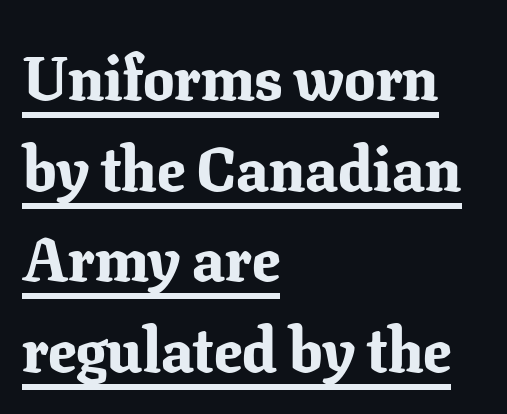
The image shows 62 px bold serif type, upright; set left-aligned, normal line spacing (1.46x), normal letter spacing, underlined; low stroke contrast and a medium x-height.
